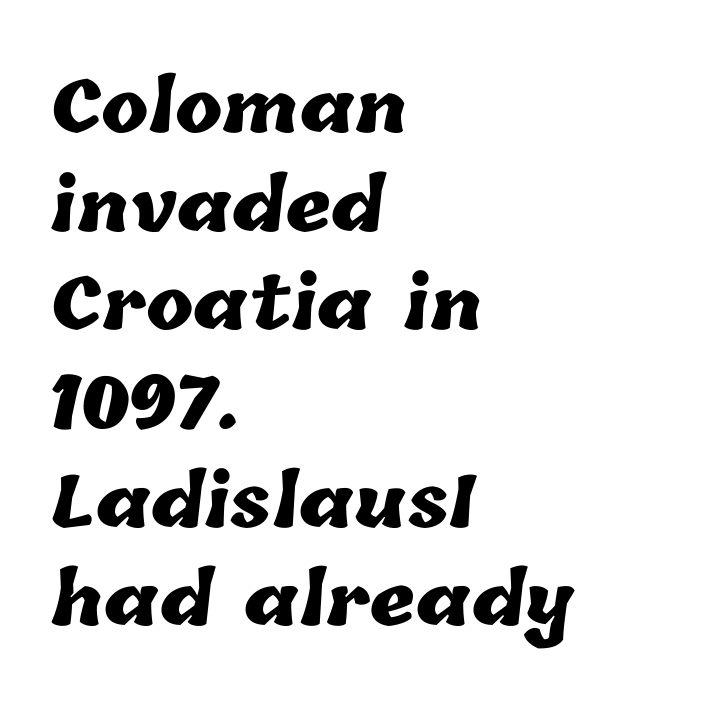
Inter-character spacing is left at the font's built-in metrics. Think of a printed novel: that variable character pitch is what you see here. Honestly, there is no underline to notice here at all. A typesetter would call this leading conventional body-copy spacing. In terms of weight, the rendering is a true, heavy bold.
